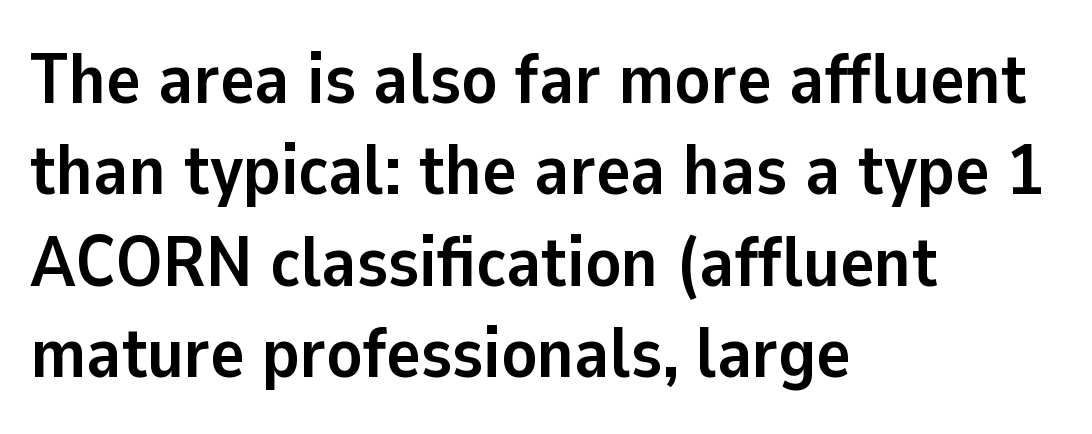
The typesetter chose a ragged-right arrangement here. The lines sit at an ordinary, default distance from one another. Quick note: underline off. Pretty heavy lettering here — definitely bold.
